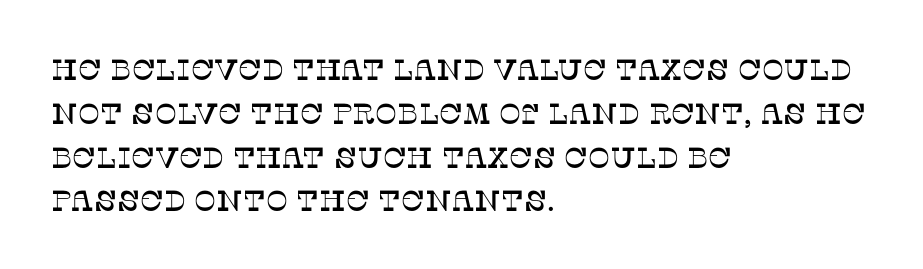
{"serif": "yes", "italic": "no", "width": "normal", "stroke_contrast": "low", "x_height": "large", "monospaced": "no", "underline": "no", "align": "left", "line_spacing": "normal", "line_spacing_ratio": 1.51, "letter_spacing": "normal", "letter_spacing_em": 0.0, "glyph_px": 29}
